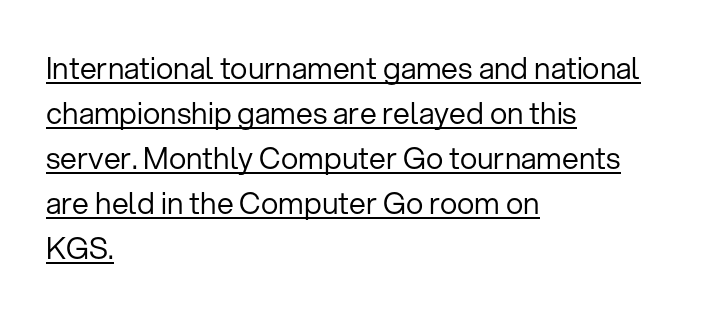
The image shows 30 px regular-weight sans-serif type, upright; set left-aligned, normal line spacing (1.5x), normal letter spacing, underlined; low stroke contrast and a medium x-height.
